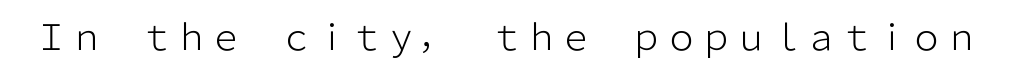
Q: Is the text bold? A: No.
Q: Is the text italic (slanted)? A: No, it is upright.
Q: Is the typeface a serif or a sans-serif typeface? A: Sans-serif.
Q: Is the text underlined? A: No.
Q: Is the spacing between letters normal or unusually wide? A: Normal.
Q: Width (condensed, normal, or wide)? A: Normal.
Q: Stroke contrast? A: Low.
Q: x-height? A: Medium.
Q: Monospaced? A: No.
